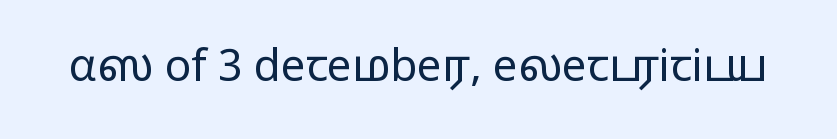
Q: Is the text bold? A: No.
Q: Is the text italic (slanted)? A: No, it is upright.
Q: Is the typeface a serif or a sans-serif typeface? A: Sans-serif.
Q: Is the text underlined? A: No.
Q: Is the spacing between letters normal or unusually wide? A: Normal.
Q: Width (condensed, normal, or wide)? A: Wide.
Q: Stroke contrast? A: Low.
Q: x-height? A: Medium.
Q: Monospaced? A: No.
